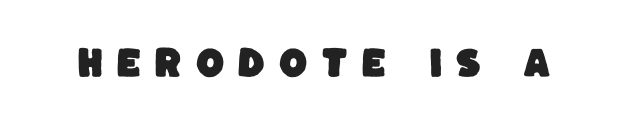
Descender tails drop into unmarked territory. The letterforms stand isolated, each surrounded by extra space. Observe the absence of serifs on each vertical stroke in this sample. Spacing verdict: proportional, widths tailored to each character.
